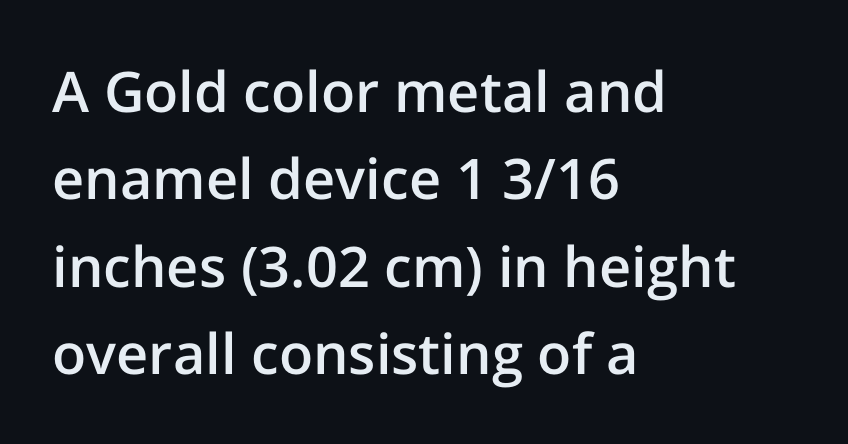
{"serif": "no", "italic": "no", "bold": "semi", "weight": "semibold", "width": "normal", "stroke_contrast": "low", "x_height": "medium", "monospaced": "no", "underline": "no", "align": "left", "line_spacing": "normal", "line_spacing_ratio": 1.56, "letter_spacing": "normal", "letter_spacing_em": 0.0, "glyph_px": 56}
